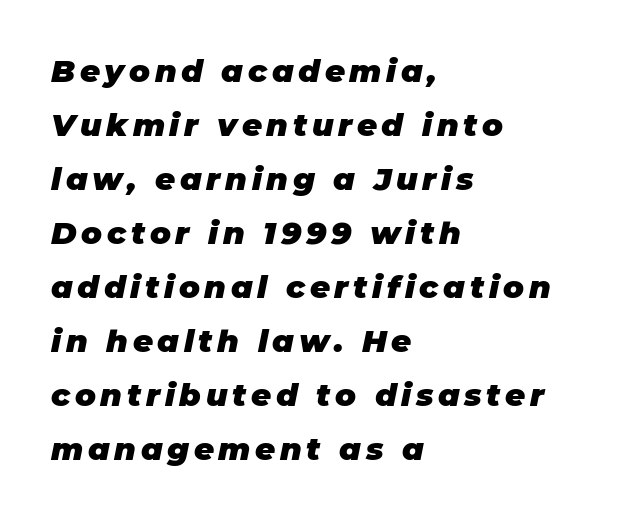
The glyphs have the mass of a bold cut. Do the characters align in a grid? No, the font is proportional. An italicized treatment has been applied to the whole sample. The foot of each line stays bare and open. The setting favours the left margin, as ordinary paragraphs usually do.
